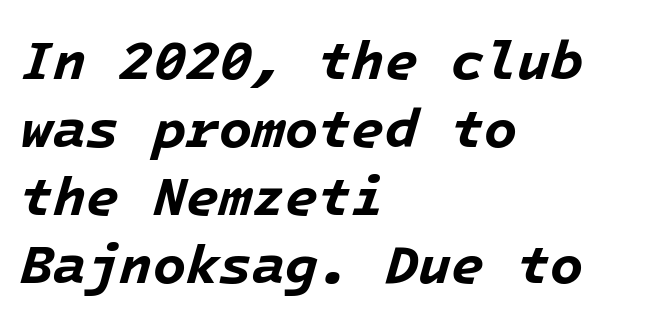
{"italic": "yes", "lean": "right", "slant_degrees": 16, "bold": "yes", "weight": "bold", "width": "normal", "stroke_contrast": "low", "x_height": "medium", "underline": "no", "align": "left", "line_spacing": "normal", "line_spacing_ratio": 1.26, "letter_spacing": "normal", "letter_spacing_em": 0.0, "glyph_px": 54}
